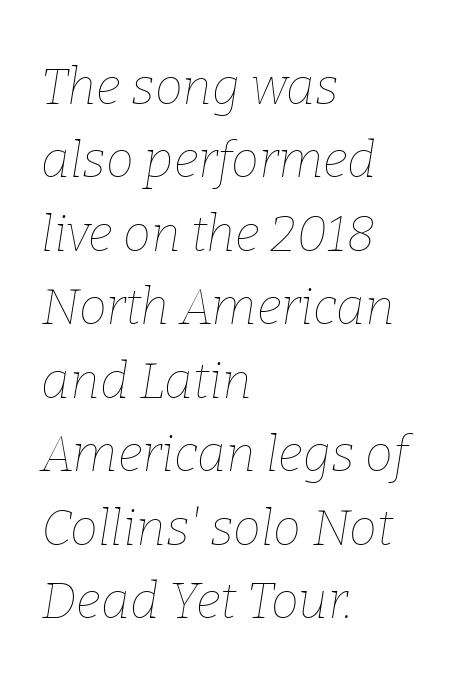
{"italic": "yes", "lean": "right", "slant_degrees": 9, "bold": "no", "weight": "thin", "width": "normal", "stroke_contrast": "low", "x_height": "medium", "monospaced": "no", "underline": "no", "align": "left", "line_spacing": "normal", "line_spacing_ratio": 1.47, "letter_spacing": "normal", "letter_spacing_em": 0.0, "glyph_px": 50}
